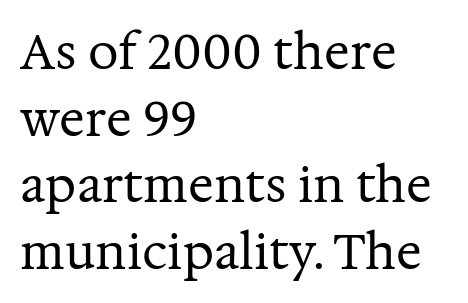
{"serif": "yes", "italic": "no", "bold": "no", "weight": "regular", "width": "normal", "stroke_contrast": "medium", "x_height": "medium", "monospaced": "no", "underline": "no", "align": "left", "line_spacing": "normal", "line_spacing_ratio": 1.39, "letter_spacing": "normal", "letter_spacing_em": 0.0, "glyph_px": 48}
